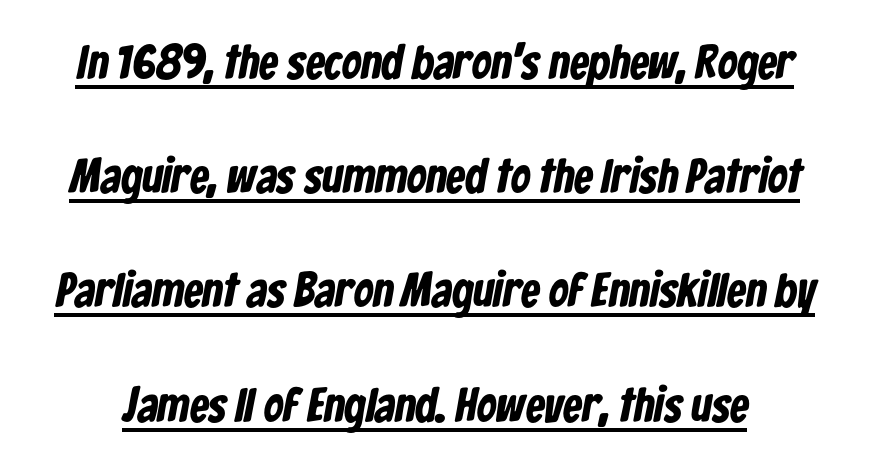
{"serif": "no", "bold": "yes", "weight": "bold", "width": "condensed", "stroke_contrast": "low", "x_height": "medium", "monospaced": "no", "underline": "yes", "line_spacing": "loose", "line_spacing_ratio": 2.38, "letter_spacing": "normal", "letter_spacing_em": 0.0, "glyph_px": 48}
